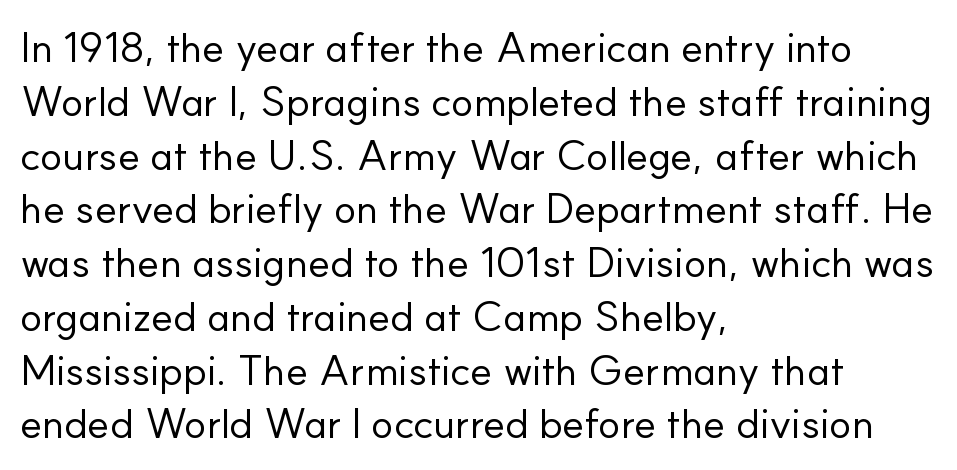
The image shows 42 px regular-weight sans-serif type, upright; set left-aligned, normal line spacing (1.28x), normal letter spacing, not underlined; low stroke contrast and a small x-height.
